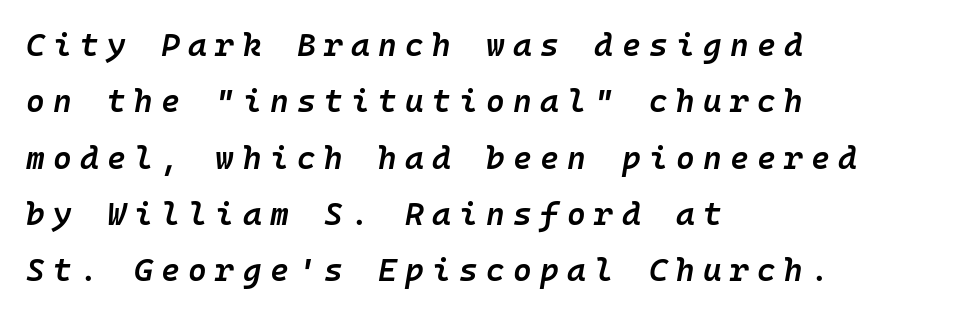
{"italic": "yes", "lean": "right", "slant_degrees": 10, "bold": "semi", "weight": "semibold", "width": "normal", "stroke_contrast": "low", "x_height": "medium", "monospaced": "yes", "underline": "no", "align": "left", "line_spacing_ratio": 1.76, "letter_spacing": "wide", "letter_spacing_em": 0.26, "glyph_px": 32}
